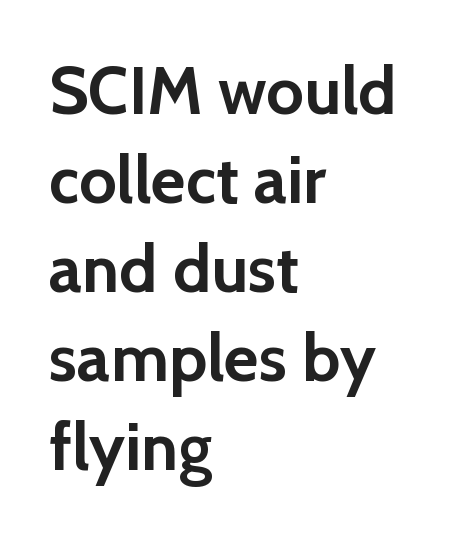
Which margin do the lines hug? The left one — the right edge is uneven. You could not count columns in this text — the font is proportionally spaced. The lettering stays uniformly vertical, giving the passage a roman look. The words here are not underlined.
